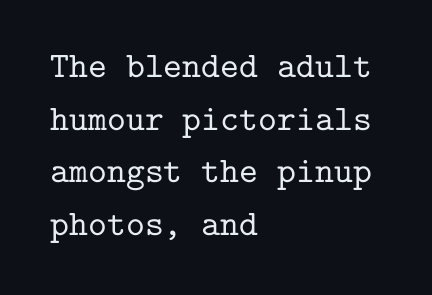
Q: Is the text italic (slanted)? A: No, it is upright.
Q: Is the typeface a serif or a sans-serif typeface? A: Serif.
Q: Is the text underlined? A: No.
Q: How is the paragraph aligned? A: Left-aligned.
Q: Is the spacing between letters normal or unusually wide? A: Normal.
Q: Is the spacing between lines tight, normal or loose? A: Normal.
Q: Width (condensed, normal, or wide)? A: Normal.
Q: Stroke contrast? A: Low.
Q: x-height? A: Medium.
Q: Monospaced? A: Yes.
